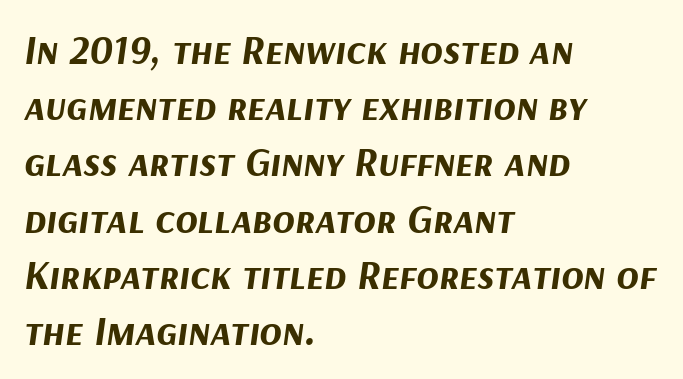
The horizontal fit of the characters is conventional and even. This rendering uses left alignment, leaving the right contour irregular. The passage shown is not underscored anywhere. What weight is shown? A full bold with thick strokes.
